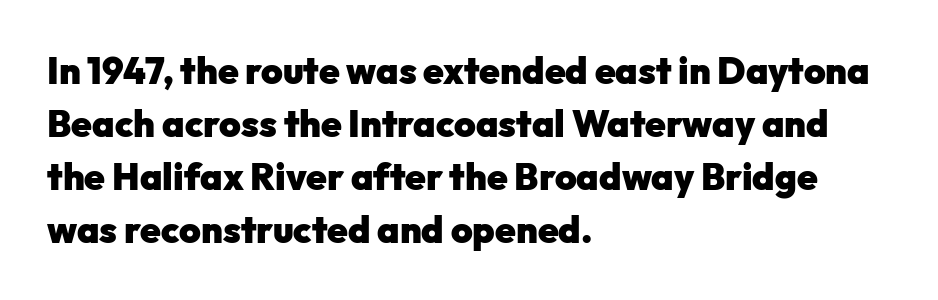
Q: Is the text bold? A: Yes.
Q: Is the text italic (slanted)? A: No, it is upright.
Q: Is the typeface a serif or a sans-serif typeface? A: Sans-serif.
Q: Is the text underlined? A: No.
Q: How is the paragraph aligned? A: Left-aligned.
Q: Is the spacing between letters normal or unusually wide? A: Normal.
Q: Is the spacing between lines tight, normal or loose? A: Normal.
Q: Width (condensed, normal, or wide)? A: Normal.
Q: Stroke contrast? A: Low.
Q: x-height? A: Medium.
Q: Monospaced? A: No.
